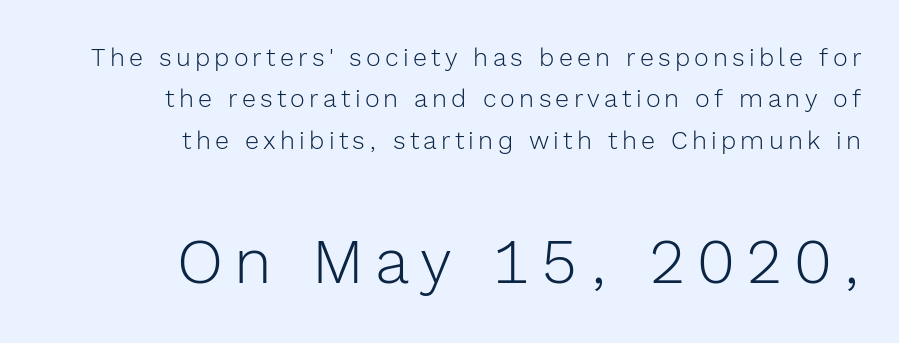
The image shows 63 px light sans-serif type, upright; set right-aligned, normal line spacing (1.66x), not underlined; the second (bottom) block is 2.52x larger; a medium x-height.
